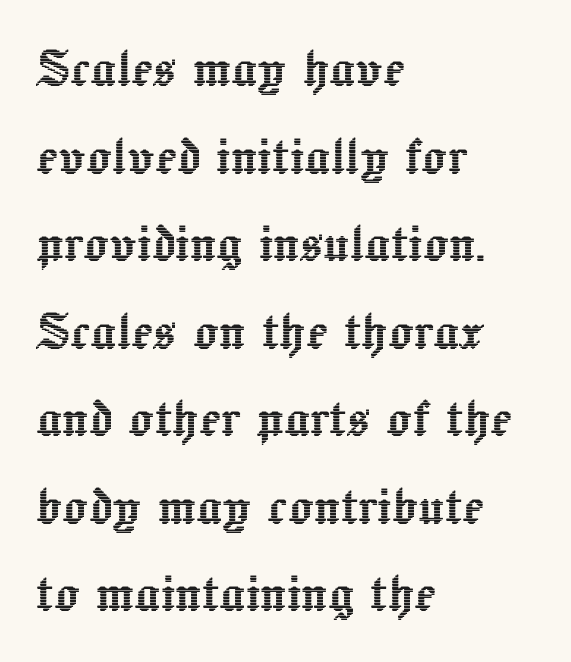
The image shows 63 px text type, upright; set left-aligned, normal line spacing (1.39x), normal letter spacing, not underlined; a medium x-height.
